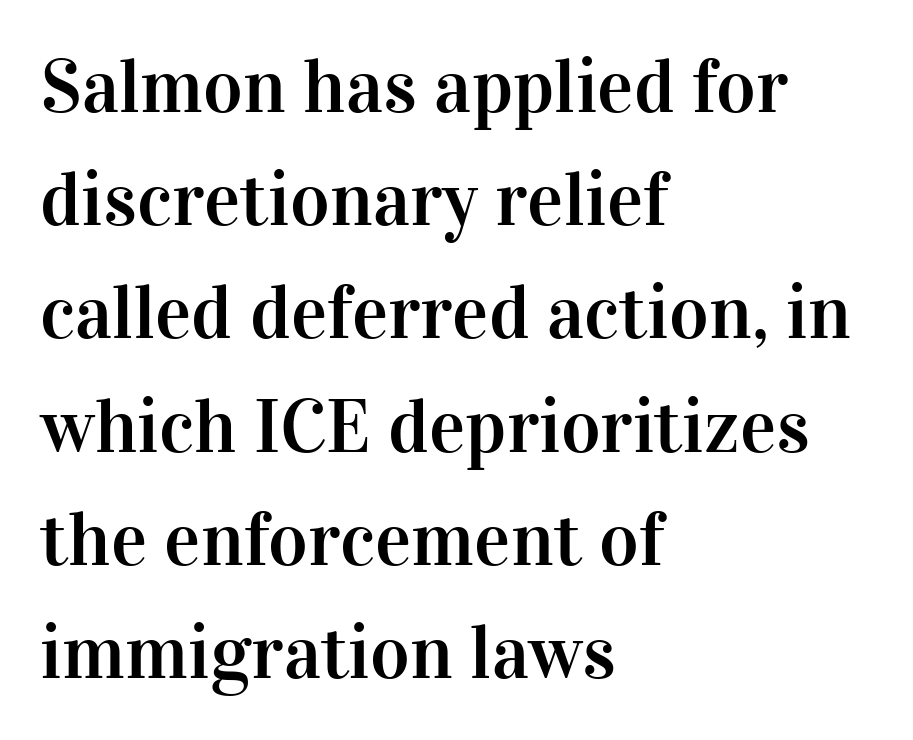
The characters display serif detailing at their extremities. Nothing unusual about the tracking: characters are spaced as the font intends. Varying glyph widths throughout — classic text-font behaviour. Quick note: not italic, upright. Glance below the letters and you will spot only blank space.
